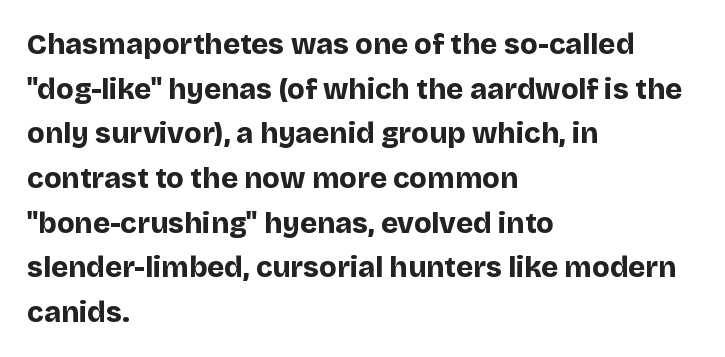
The image shows 29 px bold sans-serif type, upright; set left-aligned, normal line spacing (1.54x), normal letter spacing, not underlined; low stroke contrast and a large x-height.
